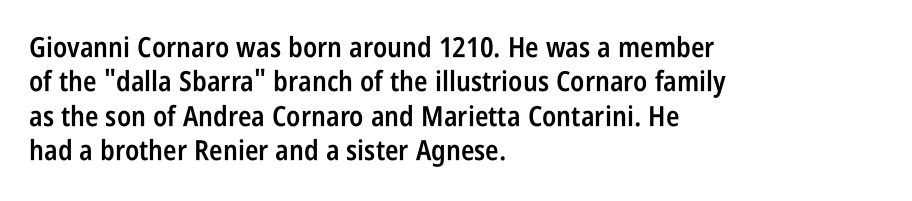
The image shows 28 px semibold, condensed sans-serif type, upright; set left-aligned, line spacing 1.23x, normal letter spacing, not underlined; low stroke contrast and a large x-height.
